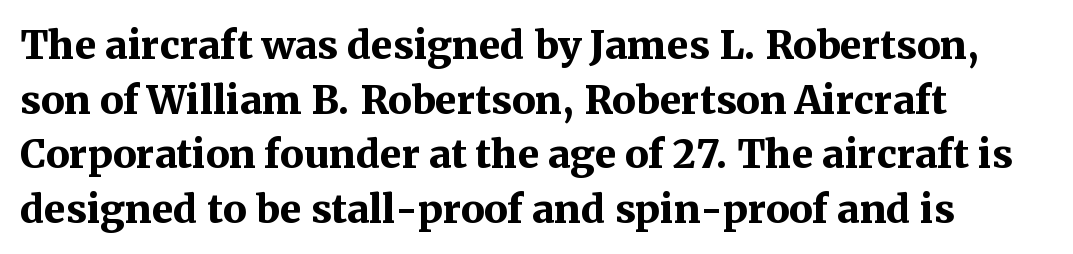
Regarding serifs, this sample has them. Check under the words: just untouched page. Compared with a centered layout, this one pins lines to the left instead. Thick stems and heavy bowls — unmistakably bold.
